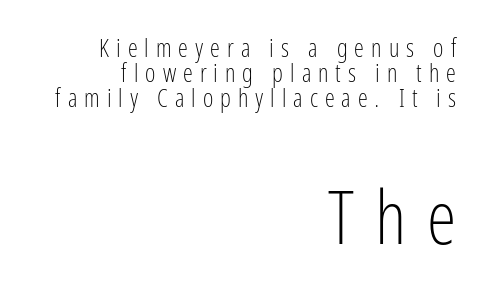
The image shows 75 px light, condensed sans-serif type, upright; set right-aligned, tight line spacing (1.01x), unusually wide letter spacing (+0.28 em), not underlined; the second (bottom) block is 3.0x larger; low stroke contrast and a medium x-height.
